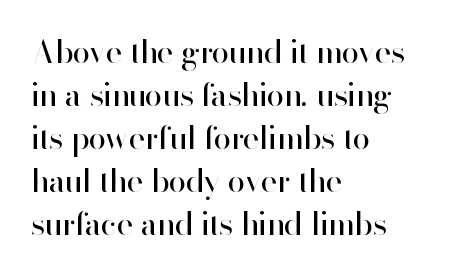
{"serif": "no", "italic": "no", "bold": "no", "weight": "regular", "width": "normal", "stroke_contrast": "high", "x_height": "small", "monospaced": "no", "underline": "no", "align": "left", "line_spacing": "normal", "line_spacing_ratio": 1.34, "letter_spacing": "normal", "letter_spacing_em": 0.0, "glyph_px": 32}
